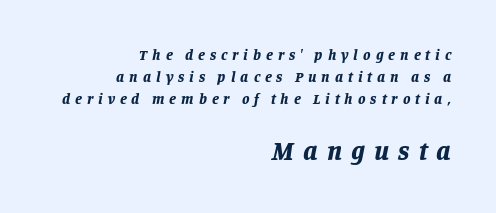
Weight check: bold — yes, fully. A student would call this right alignment; a typographer would say flush right, rag left. Just letters on the line, the space beneath them empty. Compared with ordinary roman type, these characters are visibly tilted. The passage shown has open, widely tracked lettering throughout. Which of the two is more prominent by size? The second, at the bottom.
